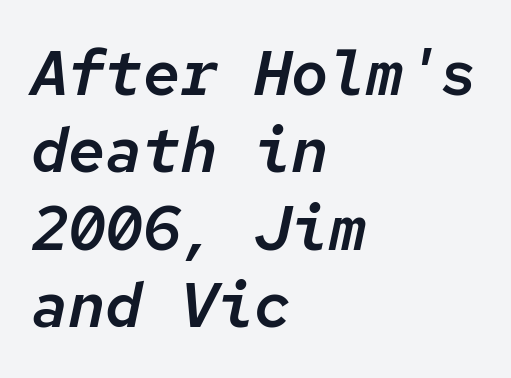
Q: Is the text italic (slanted)? A: Yes, it leans right by about 12 degrees.
Q: Is the text underlined? A: No.
Q: How is the paragraph aligned? A: Left-aligned.
Q: Is the spacing between letters normal or unusually wide? A: Normal.
Q: Is the spacing between lines tight, normal or loose? A: Normal.
Q: Width (condensed, normal, or wide)? A: Normal.
Q: Stroke contrast? A: Low.
Q: x-height? A: Medium.
Q: Monospaced? A: Yes.
